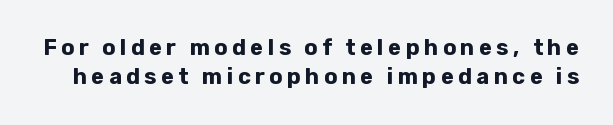
The image shows 22 px bold type, upright; set normal line spacing (1.32x), unusually wide letter spacing (+0.2 em), not underlined.
